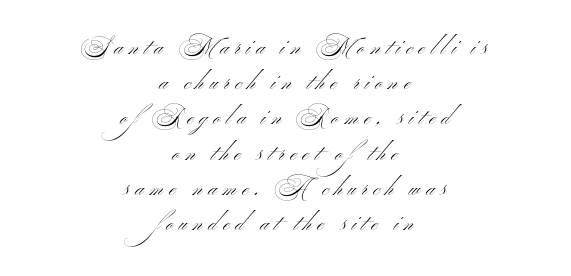
The text block is weighted toward neither margin, spreading evenly from the middle. Is this a heavy cut? Hardly; it is regular or lighter. A bare baseline throughout the passage. Each new line begins a customary step beneath the previous one.
